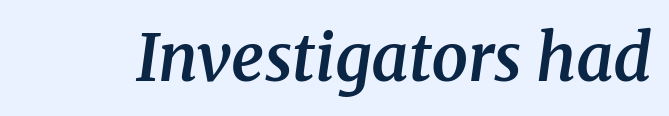
The image shows 65 px semibold serif type, italic (leaning right); set normal letter spacing, not underlined; medium stroke contrast and a medium x-height.
